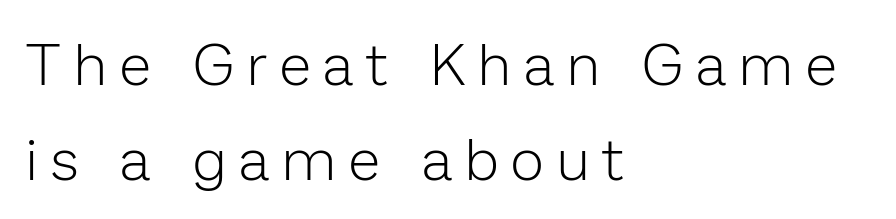
The image shows 58 px light sans-serif type, upright; set left-aligned, normal line spacing (1.63x), unusually wide letter spacing (+0.23 em), not underlined; low stroke contrast and a medium x-height.
